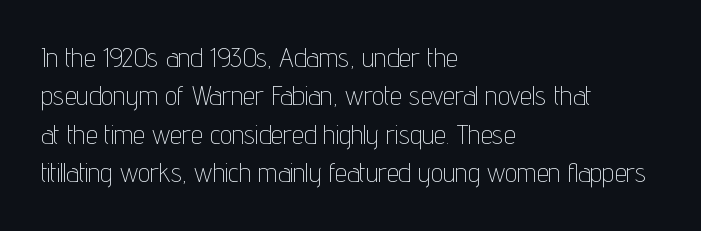
Q: Is the text bold? A: No.
Q: Is the text italic (slanted)? A: No, it is upright.
Q: Is the text underlined? A: No.
Q: How is the paragraph aligned? A: Left-aligned.
Q: Is the spacing between letters normal or unusually wide? A: Normal.
Q: Is the spacing between lines tight, normal or loose? A: Normal.
